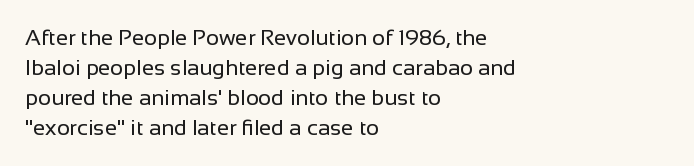
The letterforms sit shoulder to shoulder at normal distance. The space directly below the letters is spotless. Counters stay open thanks to moderate or lighter strokes. The vertical gap from one line to the next is medium. Ascenders rise straight up at ninety degrees. The ragged edge is on the right, which tells us the setting is flush left.
